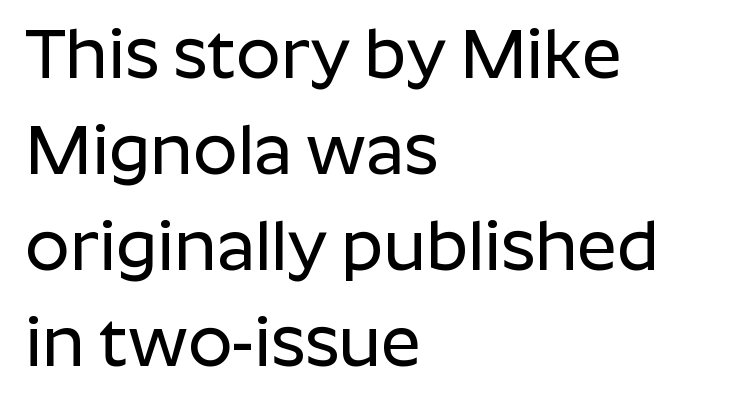
The image shows 70 px sans-serif type, upright; set left-aligned, normal line spacing (1.37x), normal letter spacing, not underlined; low stroke contrast and a medium x-height.
